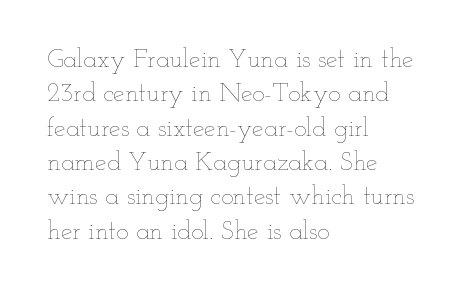
Q: Is the text bold? A: No.
Q: Is the text italic (slanted)? A: No, it is upright.
Q: Is the text underlined? A: No.
Q: How is the paragraph aligned? A: Left-aligned.
Q: Is the spacing between letters normal or unusually wide? A: Normal.
Q: Is the spacing between lines tight, normal or loose? A: Normal.
